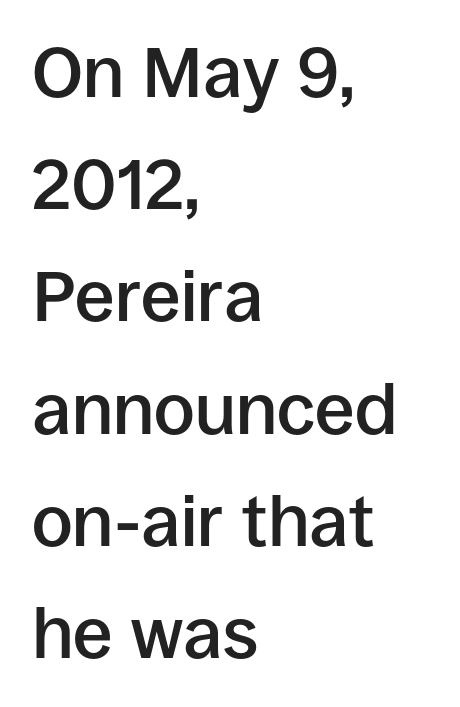
{"serif": "no", "italic": "no", "bold": "semi", "weight": "semibold", "width": "normal", "stroke_contrast": "low", "x_height": "large", "monospaced": "no", "underline": "no", "align": "left", "line_spacing": "normal", "line_spacing_ratio": 1.58, "letter_spacing": "normal", "letter_spacing_em": 0.0, "glyph_px": 71}
